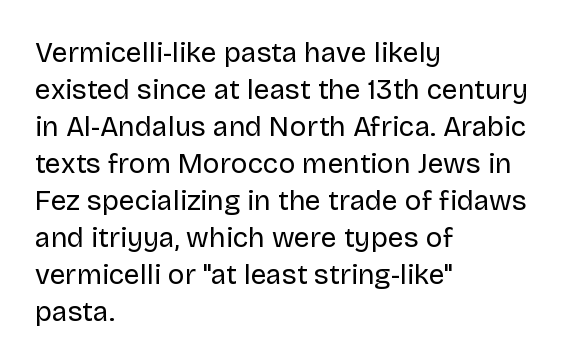
The rendering keeps characters at their native spacing. Rows of type keep a routine distance in the vertical direction. I'd call this a sans setting — the letters go barefoot. This reads as an unemphasized weight, regular at the heaviest. Each letter keeps its own natural width here, so spacing adapts to shape.
